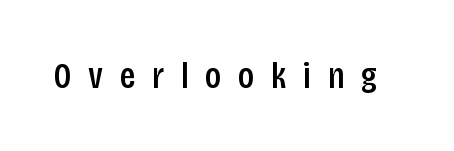
{"serif": "no", "italic": "no", "bold": "semi", "weight": "semibold", "width": "condensed", "stroke_contrast": "low", "x_height": "large", "monospaced": "no", "underline": "no", "letter_spacing": "wide", "letter_spacing_em": 0.45, "glyph_px": 37}
